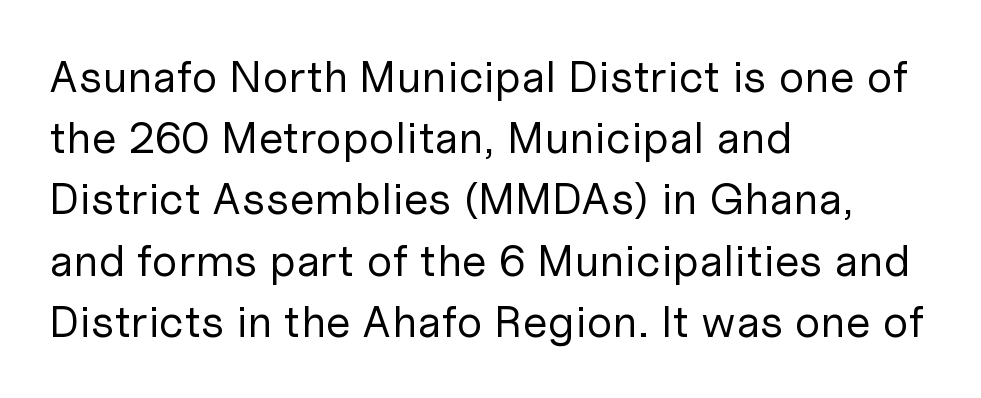
{"serif": "no", "italic": "no", "bold": "no", "weight": "regular", "width": "normal", "stroke_contrast": "low", "x_height": "medium", "monospaced": "no", "underline": "no", "align": "left", "line_spacing": "normal", "line_spacing_ratio": 1.36, "letter_spacing": "normal", "letter_spacing_em": 0.0, "glyph_px": 45}
